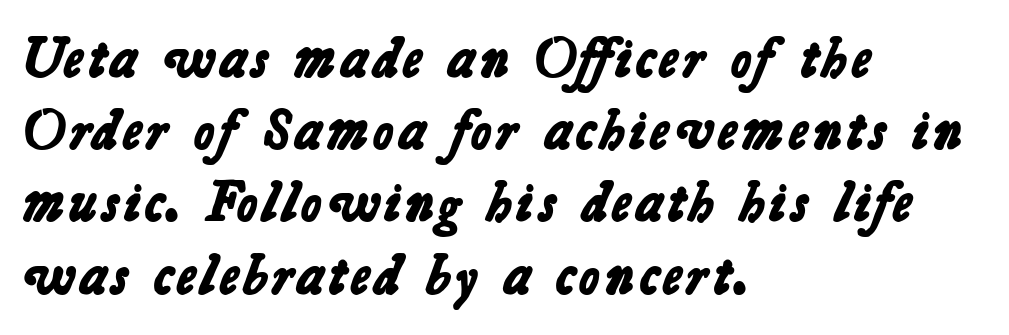
Compared with typical body copy, the letter spacing here is the same. Spacing verdict: proportional, widths tailored to each character. Short and long lines alike share a common starting point at left. If you measured baseline to baseline, you'd find a middling distance. The string is rendered with underlining switched off. Students, this is bold: see how much ink each stroke carries.
